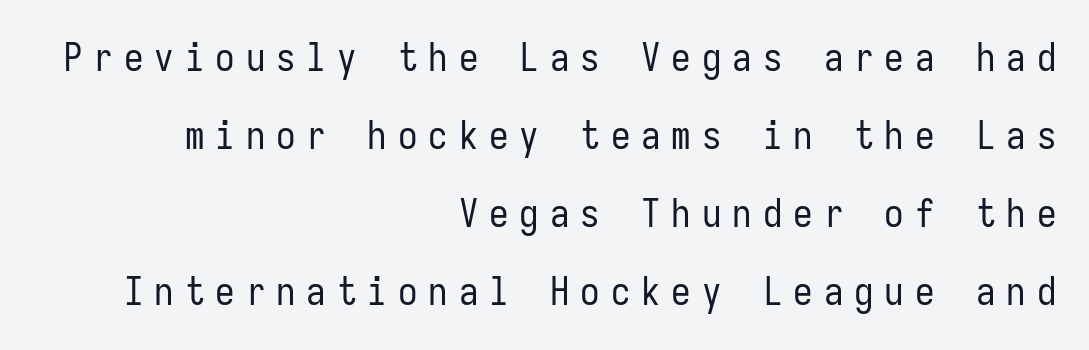
The image shows 39 px regular-weight, condensed sans-serif type, upright, monospaced; set right-aligned, loose line spacing (2.0x), unusually wide letter spacing (+0.28 em), not underlined; low stroke contrast and a medium x-height.
